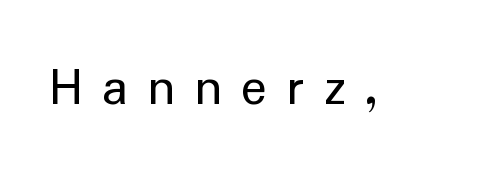
Beneath every word, the page is bare. The tracking reads as deliberately expanded to a designer's eye. The type sits square on the baseline with zero lean. Weight: in the light-to-regular range. You can tell from the bare stems that sans-serif type was used.
